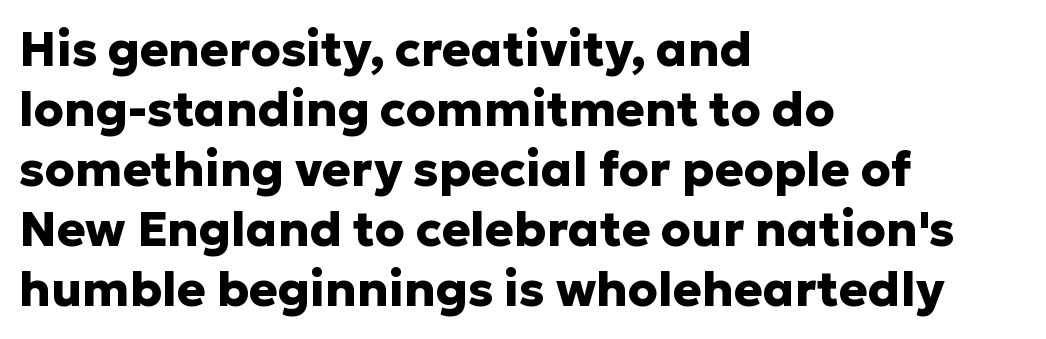
{"serif": "no", "italic": "no", "bold": "yes", "weight": "heavy", "width": "normal", "stroke_contrast": "low", "x_height": "medium", "monospaced": "no", "underline": "no", "align": "left", "line_spacing": "normal", "line_spacing_ratio": 1.25, "letter_spacing": "normal", "letter_spacing_em": 0.0, "glyph_px": 48}
